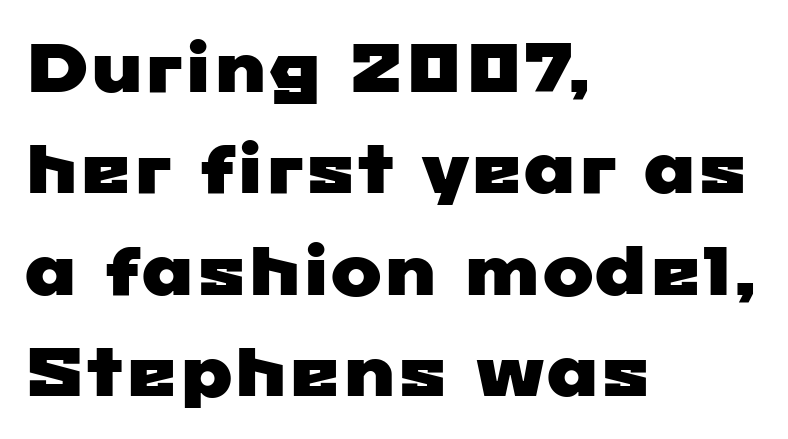
The image shows 69 px wide sans-serif type; set left-aligned, normal line spacing (1.47x), normal letter spacing, not underlined; low stroke contrast and a medium x-height.
